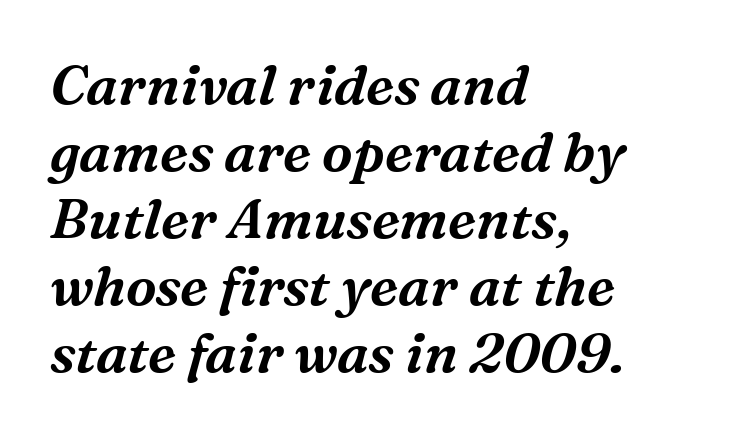
Notice how the stems are inclined rather than vertical — that's the hallmark of italics. Line starts are locked; line ends wander. A typesetter would call this zero additional tracking. Think of a printed novel: that variable character pitch is what you see here.
